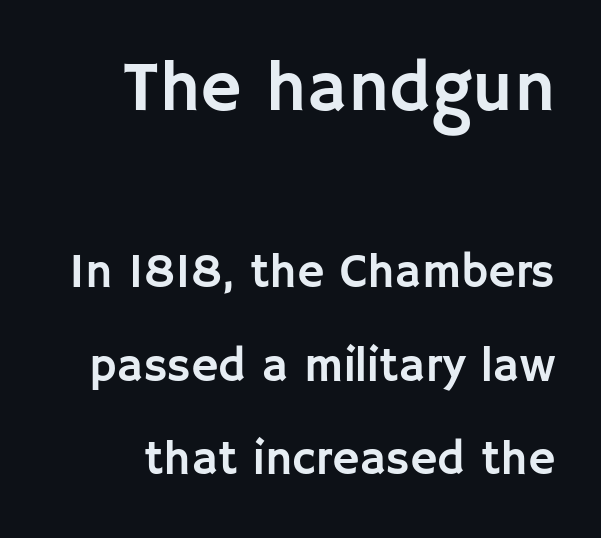
Q: Is the text italic (slanted)? A: No, it is upright.
Q: Is the typeface a serif or a sans-serif typeface? A: Sans-serif.
Q: Is the text underlined? A: No.
Q: How is the paragraph aligned? A: Right-aligned.
Q: Is the spacing between letters normal or unusually wide? A: Normal.
Q: Is the spacing between lines tight, normal or loose? A: Loose.
Q: Which block of text is set in a larger size, the first (top) or the second (bottom)? A: The first (top) one.
Q: Width (condensed, normal, or wide)? A: Normal.
Q: Stroke contrast? A: Low.
Q: x-height? A: Large.
Q: Monospaced? A: No.
